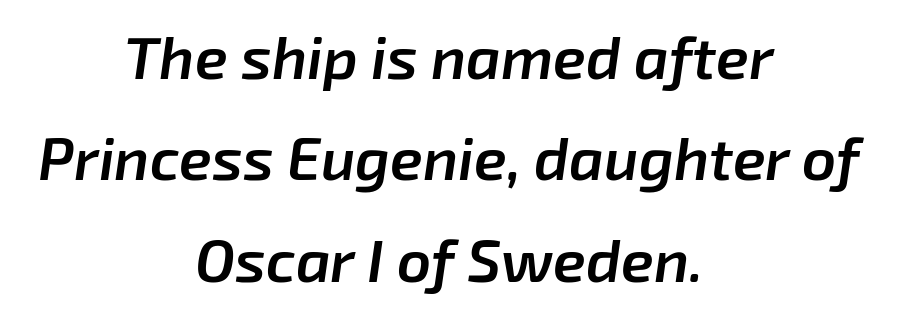
{"italic": "yes", "lean": "right", "slant_degrees": 8, "bold": "semi", "weight": "semibold", "width": "normal", "stroke_contrast": "low", "x_height": "medium", "monospaced": "no", "underline": "no", "align": "center", "line_spacing": "normal", "line_spacing_ratio": 1.69, "letter_spacing": "normal", "letter_spacing_em": 0.0, "glyph_px": 60}
